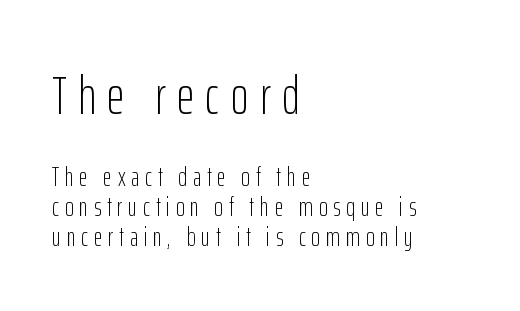
Stems and bowls with no extra thickness — not bold. If you squint, the top block still reads clearly — it's the larger of the two. Lines of text with bare space underneath. This sample is left-justified, so line endings fall wherever the words run out. Caption: expanded tracking, letters set apart.
